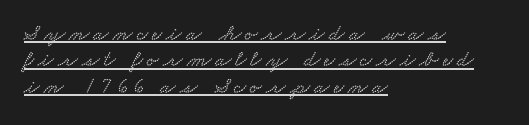
The space between consecutive lines is stingy. A classic flush-left, rag-right setting is used for this passage. The passage shown is underscored from start to finish.
